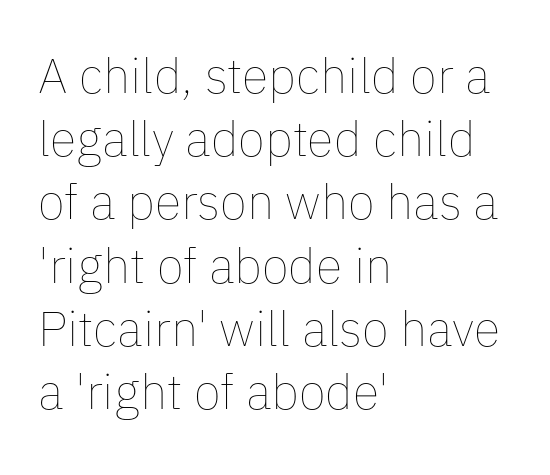
Q: Is the text bold? A: No.
Q: Is the text italic (slanted)? A: No, it is upright.
Q: Is the text underlined? A: No.
Q: How is the paragraph aligned? A: Left-aligned.
Q: Is the spacing between letters normal or unusually wide? A: Normal.
Q: Is the spacing between lines tight, normal or loose? A: Normal.
Q: Width (condensed, normal, or wide)? A: Normal.
Q: Stroke contrast? A: Low.
Q: x-height? A: Medium.
Q: Monospaced? A: No.
